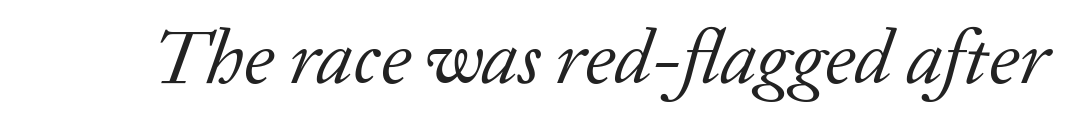
The image shows 76 px regular-weight serif type, italic (leaning right); set normal letter spacing, not underlined; low stroke contrast and a medium x-height.
